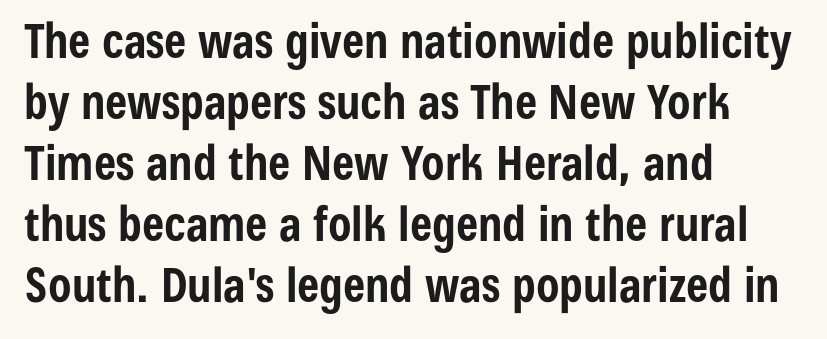
The image shows 47 px bold, condensed sans-serif type, upright; set left-aligned, normal line spacing (1.3x), normal letter spacing, not underlined; low stroke contrast and a medium x-height.
